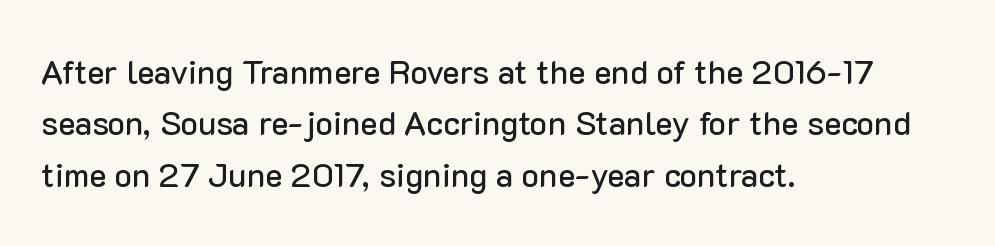
The image shows 33 px sans-serif type, upright; set left-aligned, normal line spacing (1.56x), normal letter spacing, not underlined; low stroke contrast and a medium x-height.
